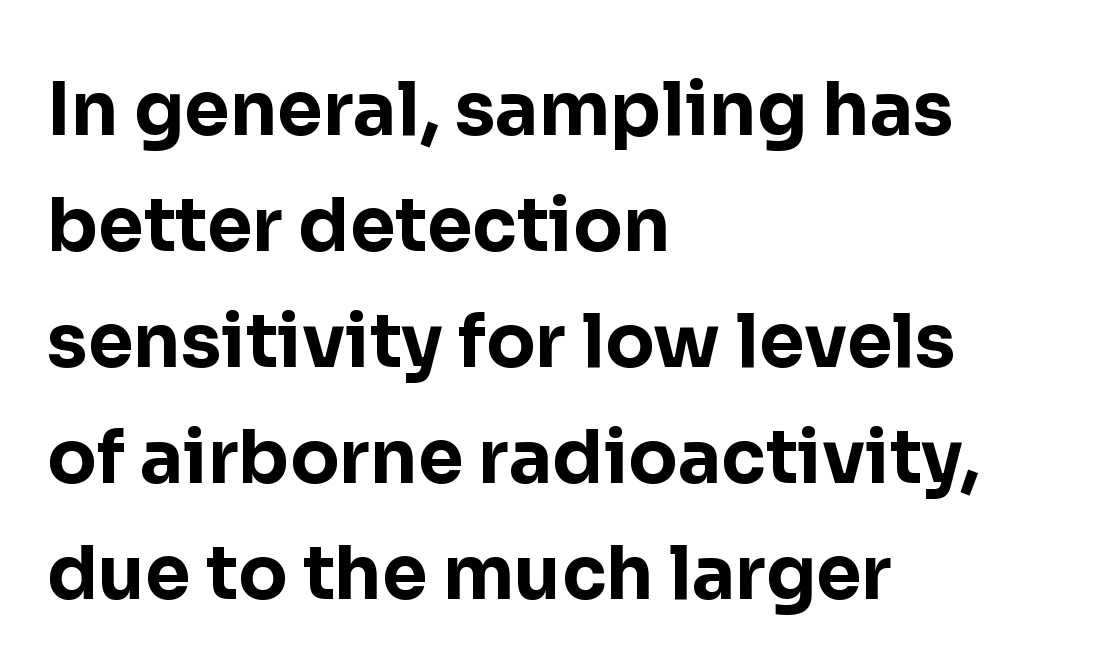
{"serif": "no", "italic": "no", "bold": "yes", "weight": "bold", "width": "normal", "stroke_contrast": "low", "x_height": "medium", "monospaced": "no", "underline": "no", "align": "left", "line_spacing": "normal", "line_spacing_ratio": 1.59, "letter_spacing": "normal", "letter_spacing_em": 0.0, "glyph_px": 73}
